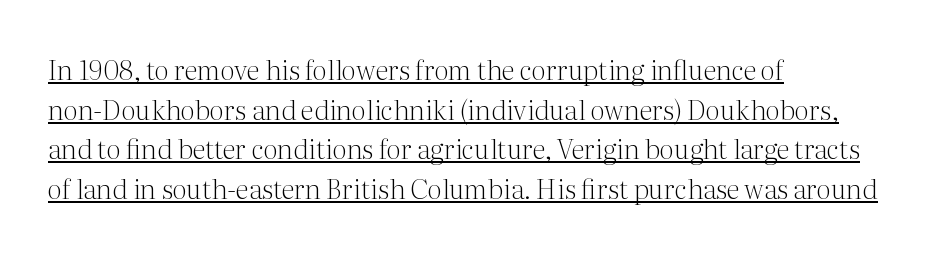
{"italic": "no", "bold": "no", "underline": "yes", "align": "left", "line_spacing": "normal", "line_spacing_ratio": 1.47, "letter_spacing": "normal", "letter_spacing_em": 0.0, "glyph_px": 27}
